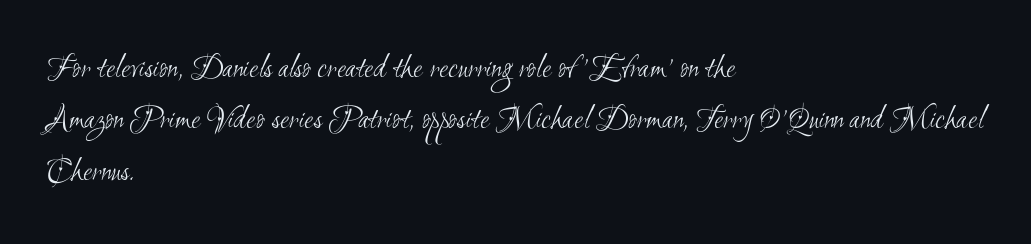
Q: Is the text bold? A: No.
Q: Is the typeface a serif or a sans-serif typeface? A: Sans-serif.
Q: Is the text underlined? A: No.
Q: How is the paragraph aligned? A: Left-aligned.
Q: Is the spacing between letters normal or unusually wide? A: Normal.
Q: Is the spacing between lines tight, normal or loose? A: Normal.
Q: Width (condensed, normal, or wide)? A: Condensed.
Q: Stroke contrast? A: Medium.
Q: x-height? A: Small.
Q: Monospaced? A: No.
